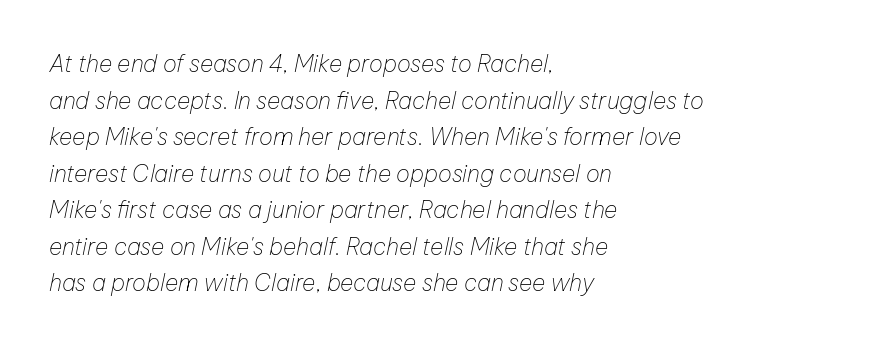
{"italic": "yes", "lean": "right", "slant_degrees": 12, "bold": "no", "underline": "no", "align": "left", "line_spacing": "normal", "line_spacing_ratio": 1.59, "letter_spacing": "normal", "letter_spacing_em": 0.0, "glyph_px": 23}
